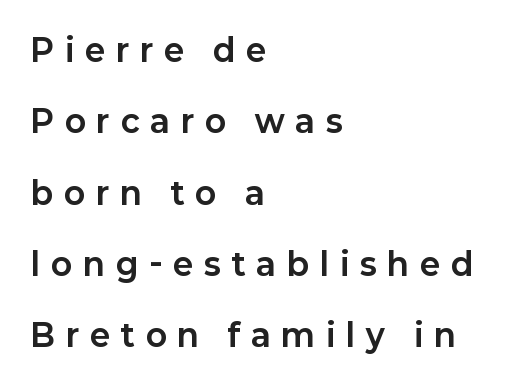
Q: Is the text bold? A: Yes.
Q: Is the text italic (slanted)? A: No, it is upright.
Q: Is the typeface a serif or a sans-serif typeface? A: Sans-serif.
Q: Is the text underlined? A: No.
Q: How is the paragraph aligned? A: Left-aligned.
Q: Is the spacing between letters normal or unusually wide? A: Unusually wide.
Q: Is the spacing between lines tight, normal or loose? A: Loose.
Q: Width (condensed, normal, or wide)? A: Normal.
Q: Stroke contrast? A: Low.
Q: x-height? A: Medium.
Q: Monospaced? A: No.
